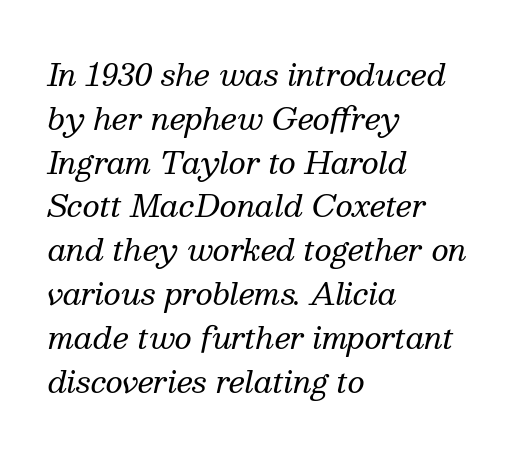
The image shows 30 px regular-weight serif type, italic (leaning right); set left-aligned, normal line spacing (1.46x), normal letter spacing, not underlined; medium stroke contrast and a medium x-height.
